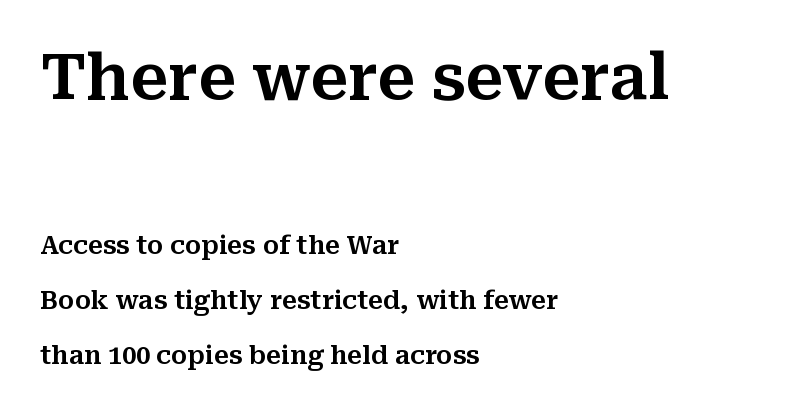
What's the leading like? Stretched, with rows far apart. The font's upright variant was chosen for this text. Line beginnings align vertically; line endings do not. Check the space under the baseline: it is left empty. Think of a printed novel: that variable character pitch is what you see here. Letterform terminals end in serifs throughout the passage.
